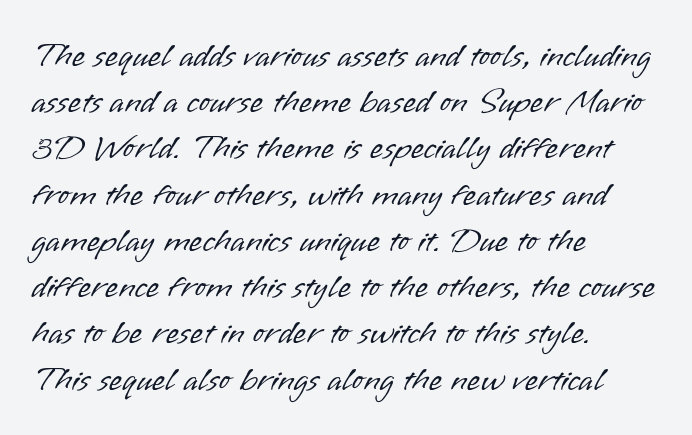
No extra tracking has been applied to these lines. Nobody drew a line under any word here. Stem width sits at or under what a default text font uses. Leading matches the norm, producing a regular column. Do the characters align in a grid? No, the font is proportional.
